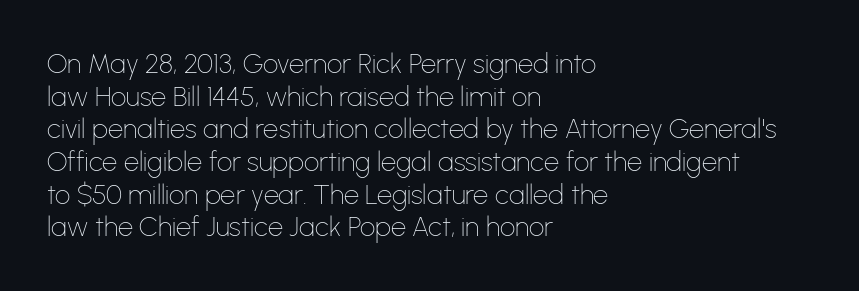
{"italic": "no", "bold": "no", "underline": "no", "align": "left", "line_spacing_ratio": 1.21, "letter_spacing": "normal", "letter_spacing_em": 0.0, "glyph_px": 27}
